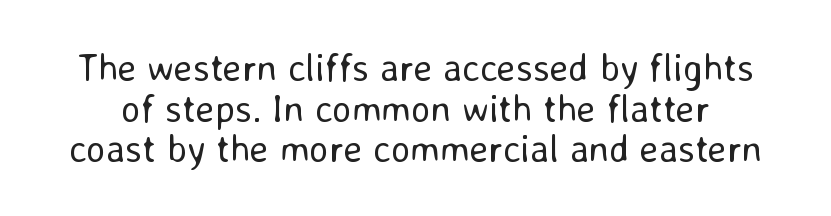
The image shows 38 px regular-weight sans-serif type, upright; set tight line spacing (1.07x), normal letter spacing, not underlined; low stroke contrast and a medium x-height.
